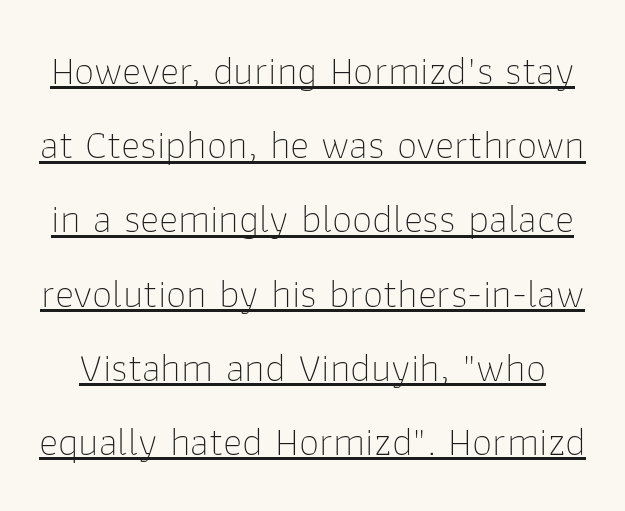
The image shows 41 px thin sans-serif type, upright; set line spacing 1.81x, normal letter spacing, underlined; low stroke contrast and a medium x-height.
